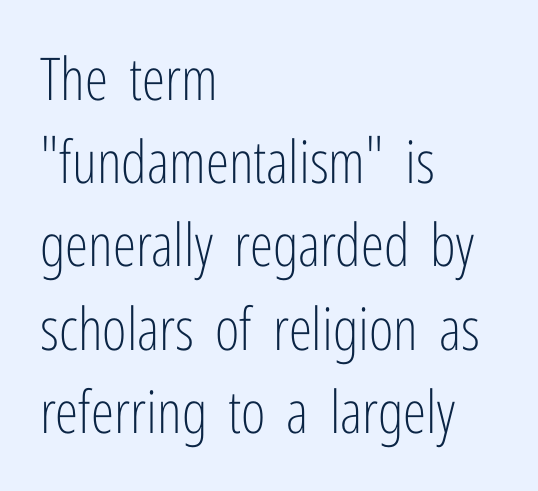
The image shows 59 px light, condensed sans-serif type, upright; set left-aligned, normal line spacing (1.41x), normal letter spacing, not underlined; low stroke contrast and a medium x-height.
